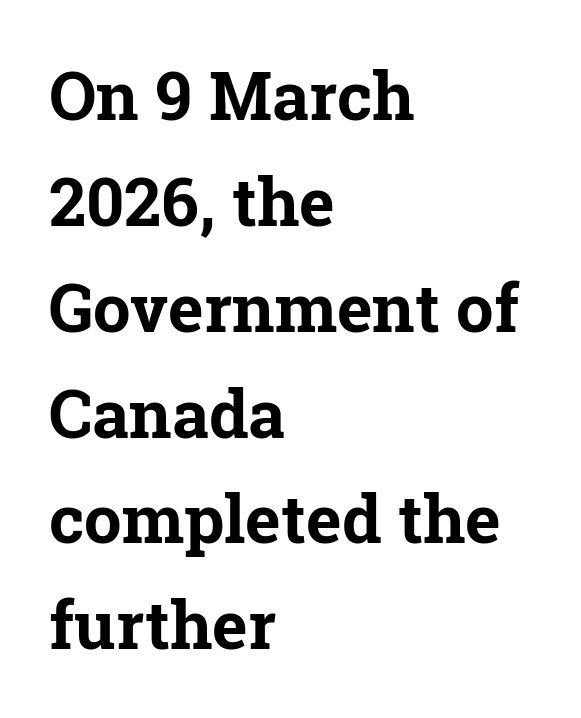
{"serif": "yes", "italic": "no", "bold": "yes", "weight": "bold", "width": "normal", "stroke_contrast": "low", "x_height": "medium", "monospaced": "no", "underline": "no", "align": "left", "line_spacing": "normal", "line_spacing_ratio": 1.58, "letter_spacing": "normal", "letter_spacing_em": 0.0, "glyph_px": 67}
